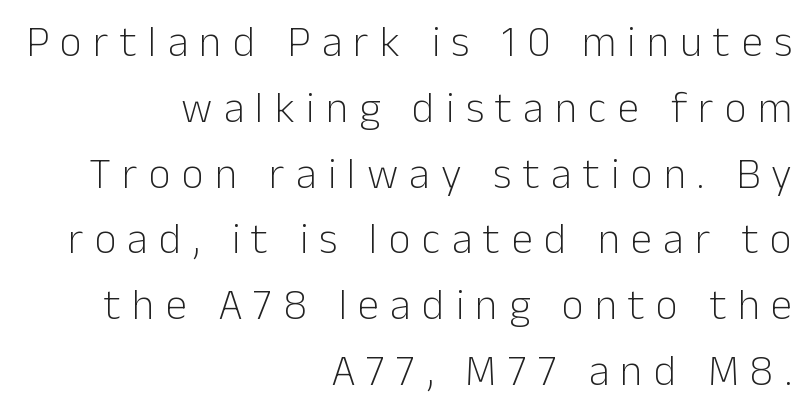
Q: Is the text bold? A: No.
Q: Is the text italic (slanted)? A: No, it is upright.
Q: Is the typeface a serif or a sans-serif typeface? A: Sans-serif.
Q: Is the text underlined? A: No.
Q: How is the paragraph aligned? A: Right-aligned.
Q: Is the spacing between letters normal or unusually wide? A: Unusually wide.
Q: Is the spacing between lines tight, normal or loose? A: Normal.
Q: Width (condensed, normal, or wide)? A: Normal.
Q: Stroke contrast? A: Low.
Q: x-height? A: Medium.
Q: Monospaced? A: No.
